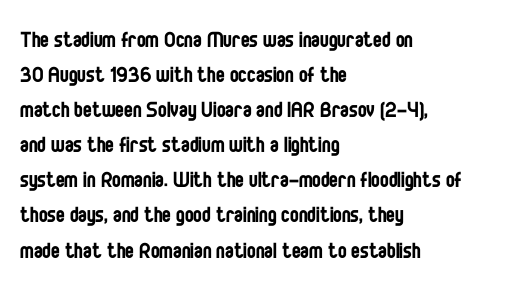
The image shows 26 px text type, upright; set left-aligned, normal line spacing (1.35x), normal letter spacing, not underlined.
